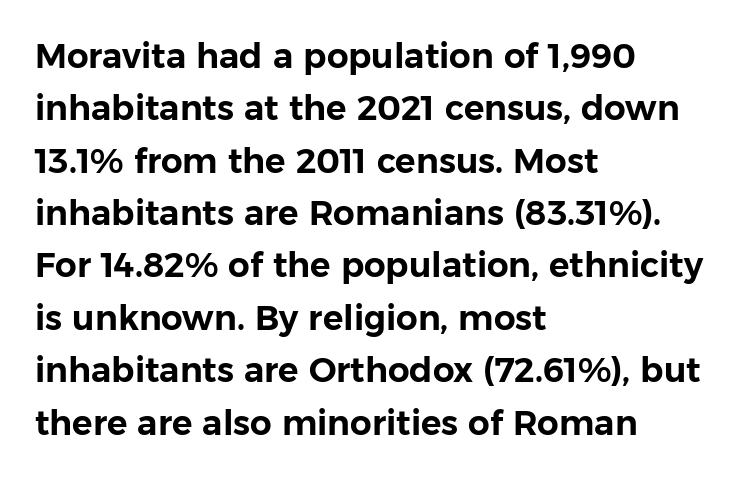
Q: Is the text italic (slanted)? A: No, it is upright.
Q: Is the typeface a serif or a sans-serif typeface? A: Sans-serif.
Q: Is the text underlined? A: No.
Q: How is the paragraph aligned? A: Left-aligned.
Q: Is the spacing between letters normal or unusually wide? A: Normal.
Q: Is the spacing between lines tight, normal or loose? A: Normal.
Q: Width (condensed, normal, or wide)? A: Normal.
Q: Stroke contrast? A: Low.
Q: x-height? A: Medium.
Q: Monospaced? A: No.
